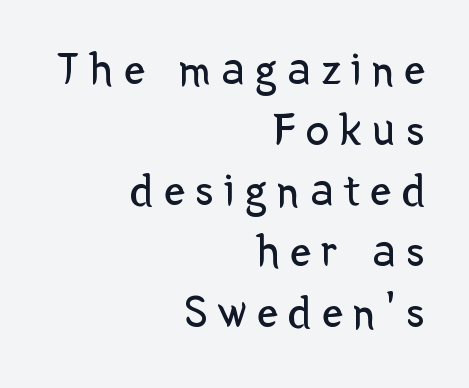
Note: no serifs on the glyphs. Counters stay open thanks to moderate or lighter strokes. Character widths vary here, with narrow letters taking less room than wide ones. The glyphs are unaccompanied by any horizontal stroke below them.
